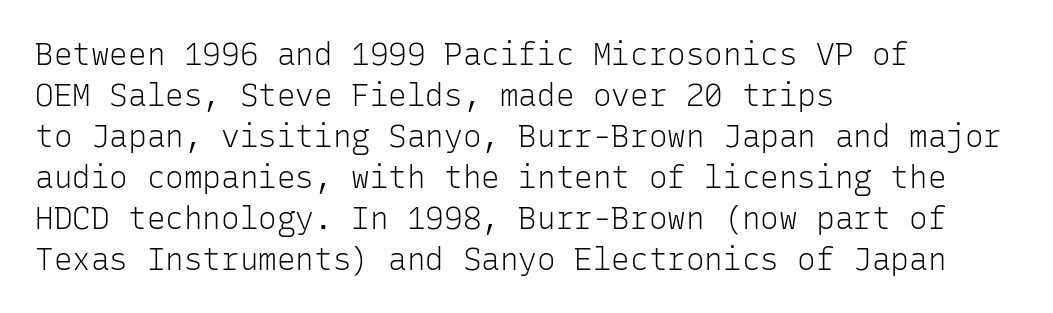
Q: Is the text bold? A: No.
Q: Is the text italic (slanted)? A: No, it is upright.
Q: Is the typeface a serif or a sans-serif typeface? A: Sans-serif.
Q: Is the text underlined? A: No.
Q: How is the paragraph aligned? A: Left-aligned.
Q: Is the spacing between letters normal or unusually wide? A: Normal.
Q: Is the spacing between lines tight, normal or loose? A: Normal.
Q: Width (condensed, normal, or wide)? A: Normal.
Q: Stroke contrast? A: Low.
Q: x-height? A: Medium.
Q: Monospaced? A: Yes.
